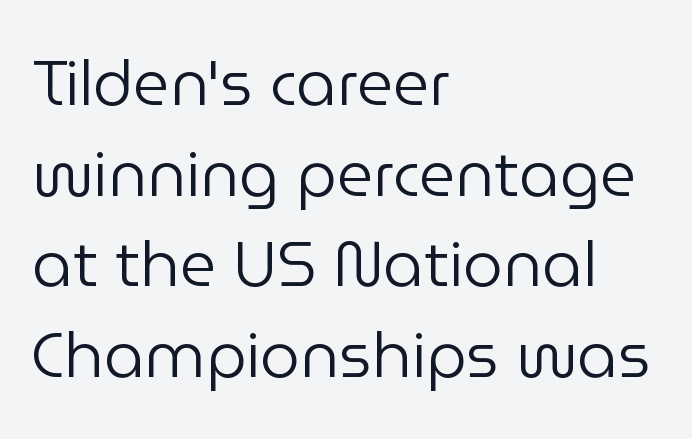
The image shows 63 px regular-weight sans-serif type, upright; set left-aligned, normal line spacing (1.44x), normal letter spacing, not underlined; low stroke contrast and a medium x-height.
